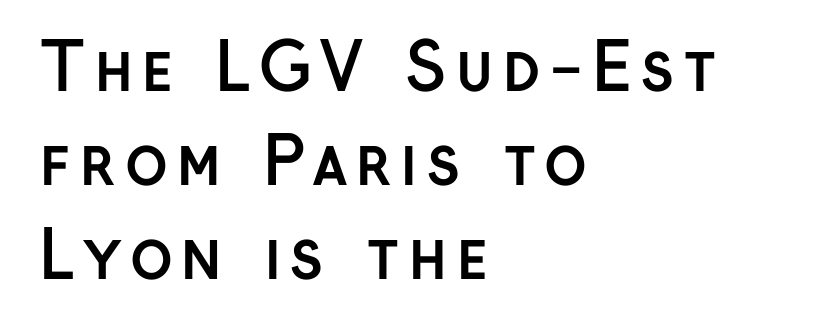
The image shows 65 px semibold sans-serif type, upright; set left-aligned, normal line spacing (1.45x), not underlined; low stroke contrast and a medium x-height.
